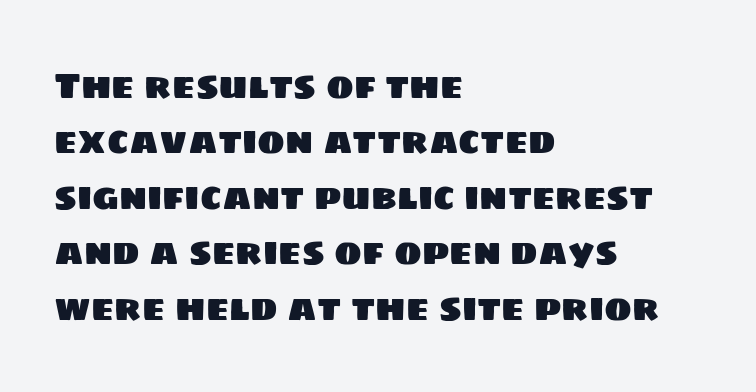
Q: Is the typeface a serif or a sans-serif typeface? A: Sans-serif.
Q: Is the text underlined? A: No.
Q: How is the paragraph aligned? A: Left-aligned.
Q: Is the spacing between letters normal or unusually wide? A: Normal.
Q: Is the spacing between lines tight, normal or loose? A: Normal.
Q: Width (condensed, normal, or wide)? A: Normal.
Q: Stroke contrast? A: Low.
Q: x-height? A: Large.
Q: Monospaced? A: No.
